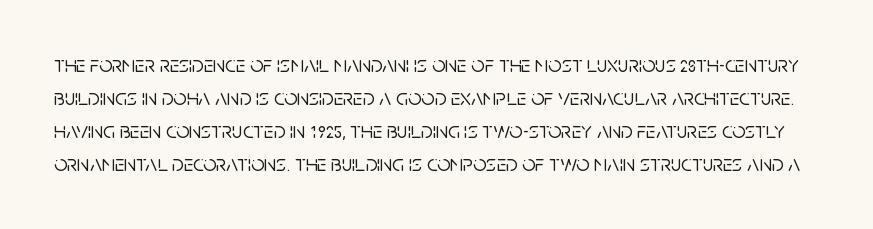
Q: Is the text italic (slanted)? A: No, it is upright.
Q: Is the text underlined? A: No.
Q: Is the spacing between letters normal or unusually wide? A: Normal.
Q: Is the spacing between lines tight, normal or loose? A: Normal.
